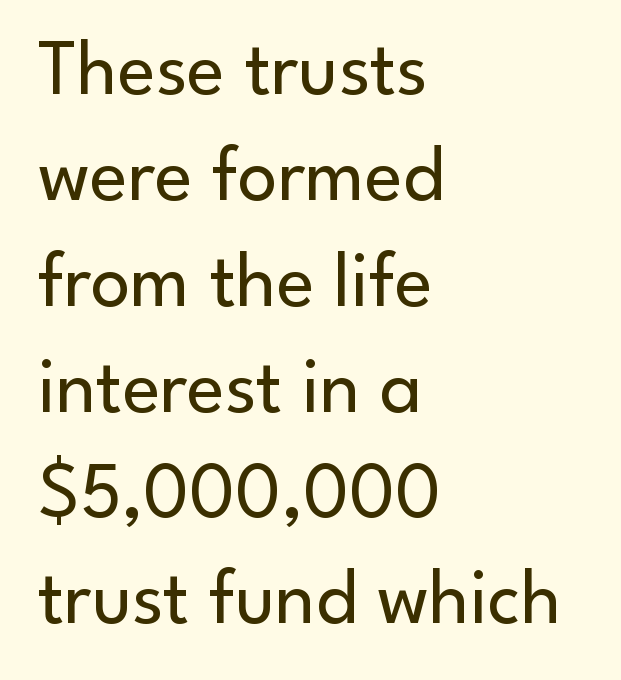
The image shows 79 px regular-weight sans-serif type, upright; set left-aligned, normal line spacing (1.34x), normal letter spacing, not underlined; low stroke contrast and a small x-height.
